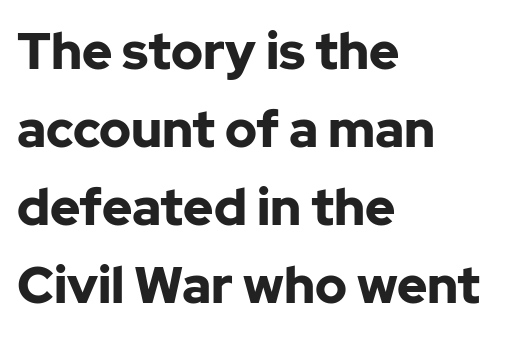
Q: Is the text bold? A: Yes.
Q: Is the text italic (slanted)? A: No, it is upright.
Q: Is the typeface a serif or a sans-serif typeface? A: Sans-serif.
Q: Is the text underlined? A: No.
Q: How is the paragraph aligned? A: Left-aligned.
Q: Is the spacing between letters normal or unusually wide? A: Normal.
Q: Is the spacing between lines tight, normal or loose? A: Normal.
Q: Width (condensed, normal, or wide)? A: Normal.
Q: Stroke contrast? A: Low.
Q: x-height? A: Medium.
Q: Monospaced? A: No.
